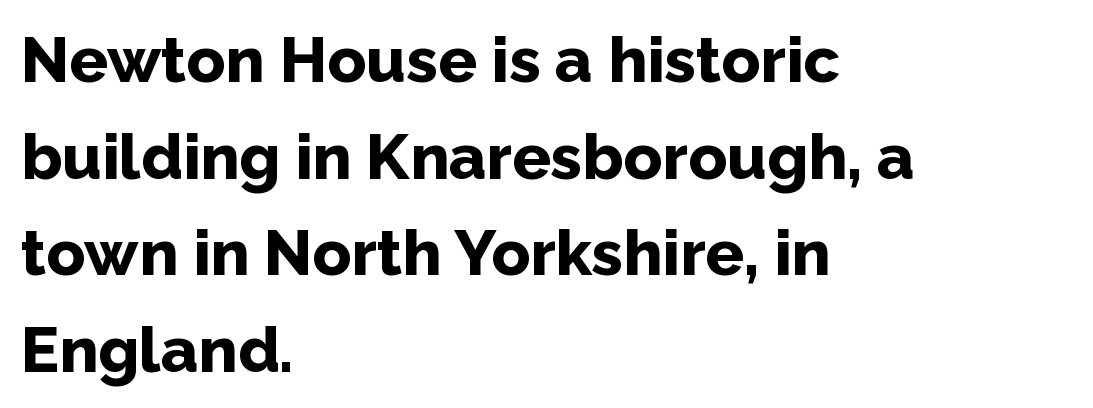
{"serif": "no", "italic": "no", "bold": "yes", "weight": "bold", "width": "normal", "stroke_contrast": "low", "x_height": "medium", "monospaced": "no", "underline": "no", "align": "left", "line_spacing": "normal", "line_spacing_ratio": 1.51, "letter_spacing": "normal", "letter_spacing_em": 0.0, "glyph_px": 64}
